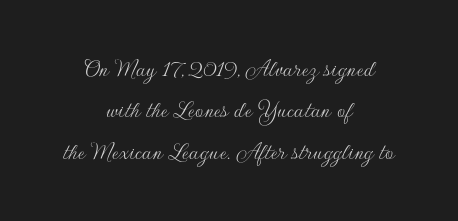
The image shows 26 px text type; set centered, normal line spacing (1.59x), normal letter spacing, not underlined.
